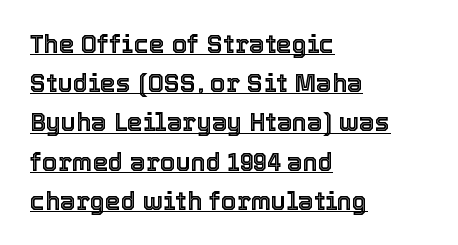
{"italic": "no", "underline": "yes", "align": "left", "line_spacing": "normal", "line_spacing_ratio": 1.57, "letter_spacing": "normal", "letter_spacing_em": 0.0, "glyph_px": 25}
